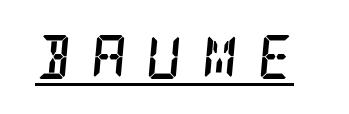
The letters are slanted; this is an italic face. This sample uses a serif face. In terms of weight, the rendering is a true, heavy bold. These characters rest on top of a visible drawn line. Look at the tracking — it's clearly loosened, letters drifting apart.
